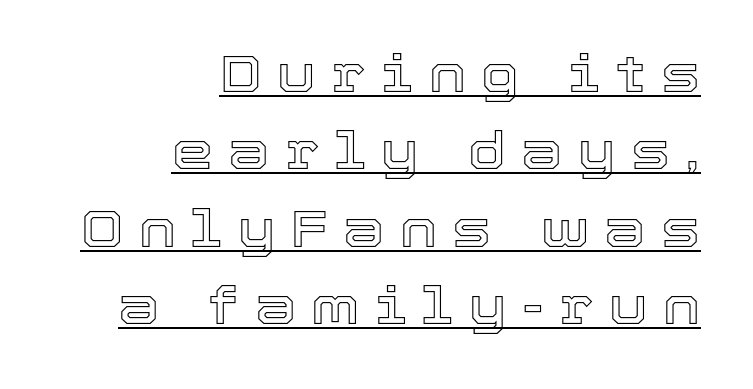
The image shows 52 px text type, upright; set right-aligned, normal line spacing (1.49x), unusually wide letter spacing (+0.3 em), underlined; a medium x-height.
